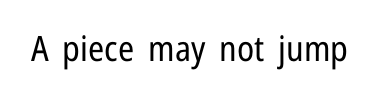
The image shows 35 px regular-weight, condensed sans-serif type, upright; set normal letter spacing, not underlined; low stroke contrast and a medium x-height.
